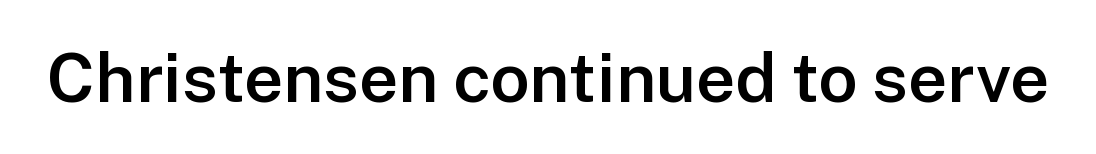
I'd describe the lettering as semibold — firm but not a full bold. Glyph-to-glyph distance matches everyday printed text. The characters display no serif detailing; their extremities are plain. Spacing verdict: proportional, widths tailored to each character. A bare baseline throughout the passage. Posture: upright roman.
